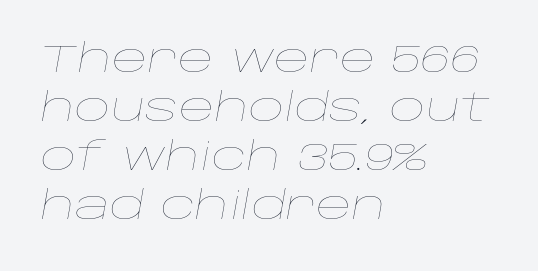
Q: Is the text bold? A: No.
Q: Is the text italic (slanted)? A: Yes, it leans right by about 10 degrees.
Q: Is the text underlined? A: No.
Q: How is the paragraph aligned? A: Left-aligned.
Q: Is the spacing between letters normal or unusually wide? A: Normal.
Q: Is the spacing between lines tight, normal or loose? A: Normal.
Q: Width (condensed, normal, or wide)? A: Wide.
Q: Stroke contrast? A: Low.
Q: x-height? A: Large.
Q: Monospaced? A: No.
